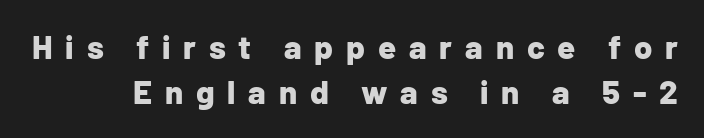
The image shows 33 px bold sans-serif type, upright; set normal line spacing (1.37x), unusually wide letter spacing (+0.39 em), not underlined; low stroke contrast and a medium x-height.
